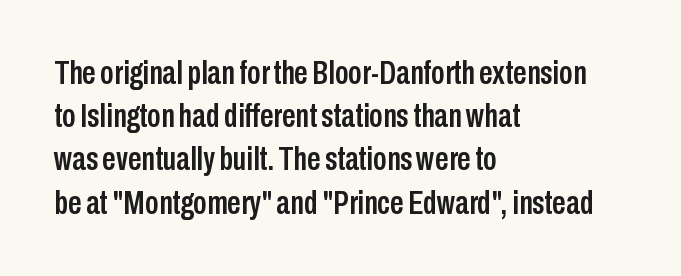
{"serif": "no", "italic": "no", "width": "condensed", "stroke_contrast": "low", "x_height": "medium", "monospaced": "no", "underline": "no", "align": "left", "line_spacing": "normal", "line_spacing_ratio": 1.27, "letter_spacing": "normal", "letter_spacing_em": 0.0, "glyph_px": 34}
